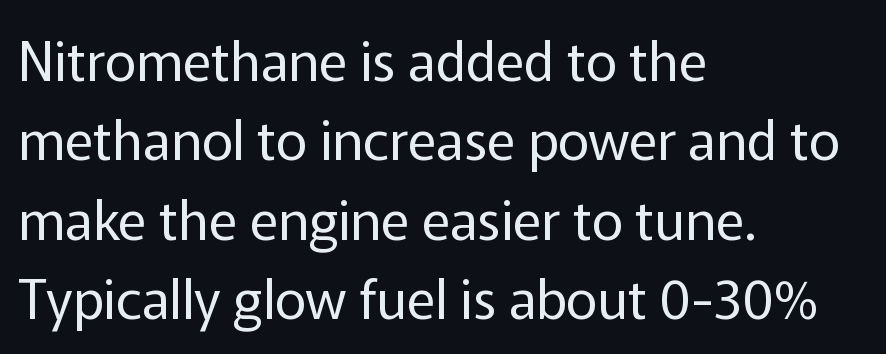
Q: Is the text bold? A: No.
Q: Is the text italic (slanted)? A: No, it is upright.
Q: Is the typeface a serif or a sans-serif typeface? A: Sans-serif.
Q: Is the text underlined? A: No.
Q: How is the paragraph aligned? A: Left-aligned.
Q: Is the spacing between letters normal or unusually wide? A: Normal.
Q: Is the spacing between lines tight, normal or loose? A: Normal.
Q: Width (condensed, normal, or wide)? A: Normal.
Q: Stroke contrast? A: Low.
Q: x-height? A: Medium.
Q: Monospaced? A: No.
